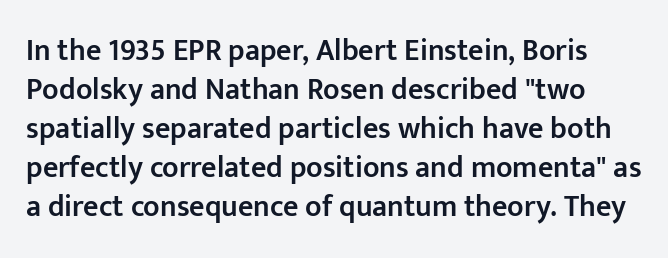
Q: Is the text bold? A: Semi-bold.
Q: Is the text italic (slanted)? A: No, it is upright.
Q: Is the typeface a serif or a sans-serif typeface? A: Sans-serif.
Q: Is the text underlined? A: No.
Q: Is the spacing between letters normal or unusually wide? A: Normal.
Q: Is the spacing between lines tight, normal or loose? A: Normal.
Q: Width (condensed, normal, or wide)? A: Normal.
Q: Stroke contrast? A: Low.
Q: x-height? A: Medium.
Q: Monospaced? A: No.
